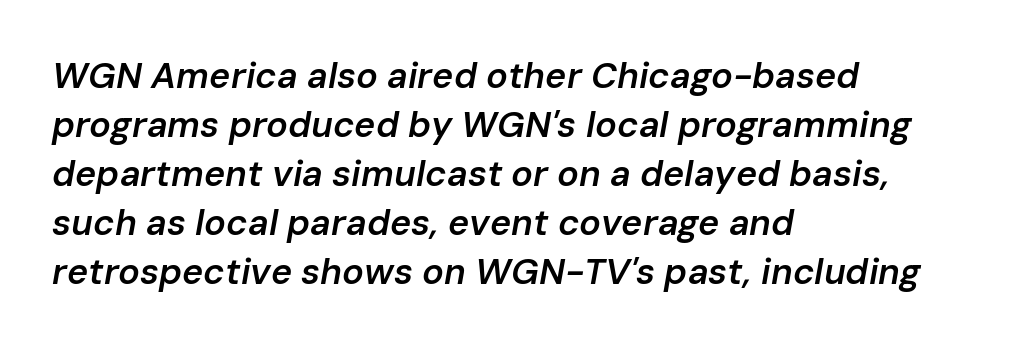
The image shows 36 px semibold type, italic (leaning right); set left-aligned, normal line spacing (1.36x), normal letter spacing, not underlined; low stroke contrast and a medium x-height.
